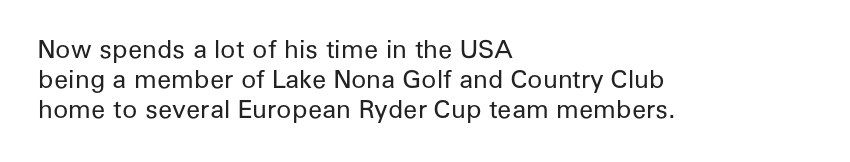
{"italic": "no", "bold": "no", "underline": "no", "align": "left", "line_spacing_ratio": 1.21, "letter_spacing": "normal", "letter_spacing_em": 0.0, "glyph_px": 25}
